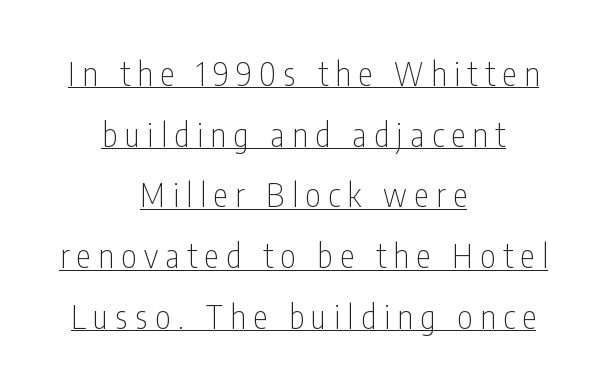
{"serif": "no", "italic": "no", "bold": "no", "weight": "thin", "width": "condensed", "stroke_contrast": "low", "x_height": "medium", "monospaced": "no", "underline": "yes", "align": "center", "line_spacing_ratio": 1.84, "letter_spacing": "wide", "letter_spacing_em": 0.23, "glyph_px": 33}
